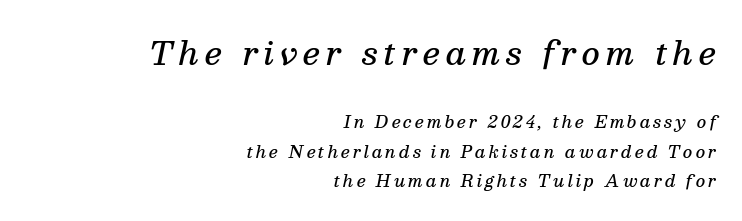
Q: Is the text bold? A: Semi-bold.
Q: Is the text italic (slanted)? A: Yes, it leans right by about 13 degrees.
Q: Is the typeface a serif or a sans-serif typeface? A: Serif.
Q: Is the text underlined? A: No.
Q: How is the paragraph aligned? A: Right-aligned.
Q: Which block of text is set in a larger size, the first (top) or the second (bottom)? A: The first (top) one.
Q: Width (condensed, normal, or wide)? A: Normal.
Q: Stroke contrast? A: Medium.
Q: x-height? A: Medium.
Q: Monospaced? A: No.
